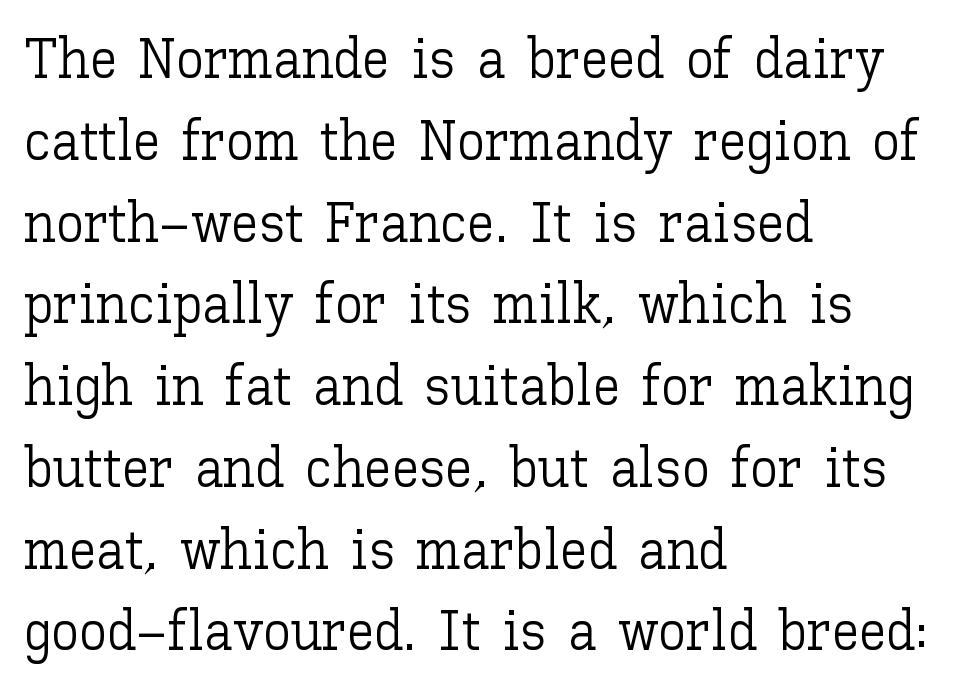
Standard letterfit; no display-style spreading of the glyphs. No letter is thick-stroked: the sample isn't bold. Characters remain perfectly vertical along every line. The baseline area is clear. This sample keeps an unexceptional amount of space between lines. Is this a fixed-width face? No — the glyphs have proportional, varying widths.
